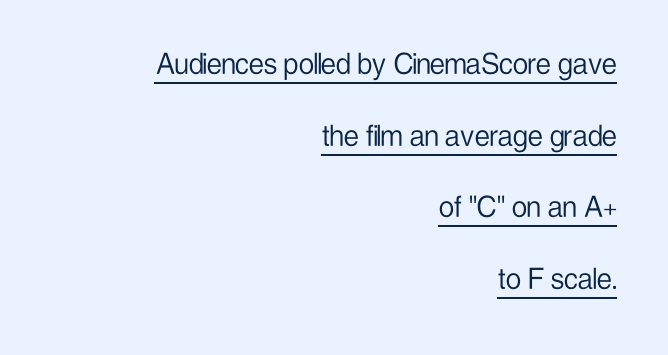
{"serif": "no", "italic": "no", "bold": "no", "weight": "light", "width": "condensed", "stroke_contrast": "low", "x_height": "medium", "monospaced": "no", "underline": "yes", "align": "right", "line_spacing": "loose", "line_spacing_ratio": 2.11, "letter_spacing": "normal", "letter_spacing_em": 0.0, "glyph_px": 34}
